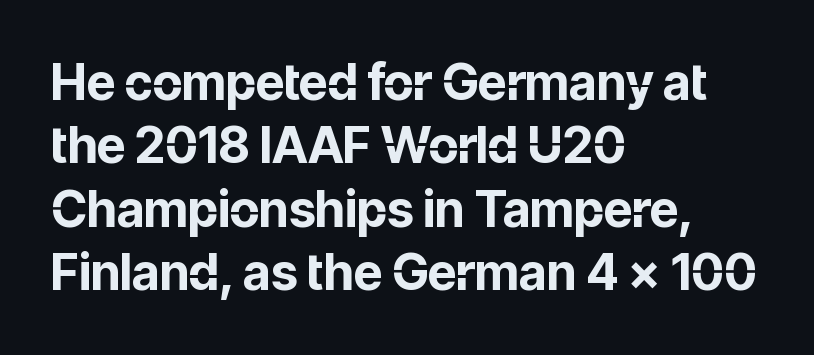
{"serif": "no", "italic": "no", "bold": "yes", "weight": "bold", "width": "normal", "stroke_contrast": "low", "x_height": "medium", "monospaced": "no", "underline": "no", "align": "left", "line_spacing": "normal", "line_spacing_ratio": 1.27, "letter_spacing": "normal", "letter_spacing_em": 0.0, "glyph_px": 50}
